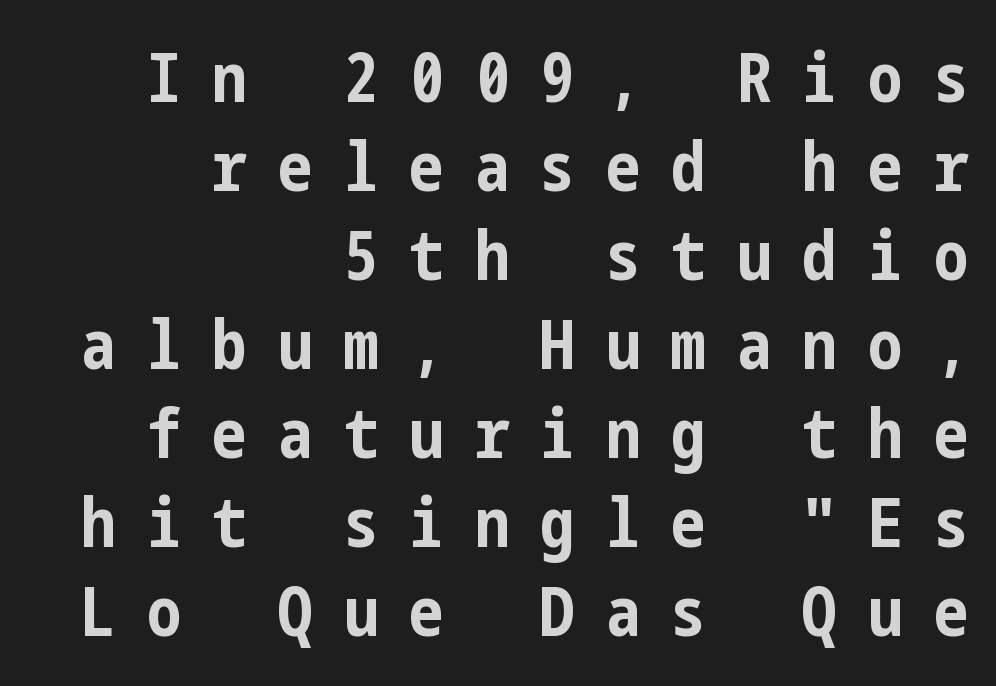
The image shows 69 px bold, condensed sans-serif type, upright; set right-aligned, normal line spacing (1.29x), unusually wide letter spacing (+0.45 em), not underlined; low stroke contrast and a medium x-height.
